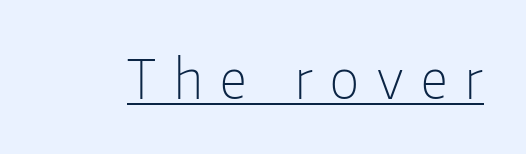
Q: Is the text bold? A: No.
Q: Is the text italic (slanted)? A: No, it is upright.
Q: Is the typeface a serif or a sans-serif typeface? A: Sans-serif.
Q: Is the text underlined? A: Yes.
Q: Is the spacing between letters normal or unusually wide? A: Unusually wide.
Q: Width (condensed, normal, or wide)? A: Condensed.
Q: Stroke contrast? A: Low.
Q: x-height? A: Medium.
Q: Monospaced? A: No.
